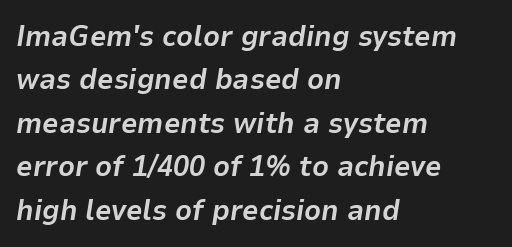
Q: Is the text bold? A: Yes.
Q: Is the text italic (slanted)? A: Yes, it leans right by about 9 degrees.
Q: Is the text underlined? A: No.
Q: How is the paragraph aligned? A: Left-aligned.
Q: Is the spacing between letters normal or unusually wide? A: Normal.
Q: Is the spacing between lines tight, normal or loose? A: Normal.
Q: Width (condensed, normal, or wide)? A: Normal.
Q: Stroke contrast? A: Low.
Q: x-height? A: Medium.
Q: Monospaced? A: No.
